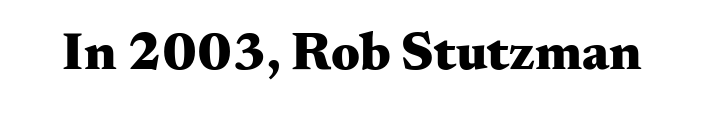
The typeface chosen for these lines features serifs. Anything drawn beneath the words? Only blank space. This sample uses plain, unmodified letter spacing. The sample has been set heavy, in full bold. The lettering stays uniformly vertical, giving the passage a roman look. The passage shown is typed in a proportional face where columns would drift.
